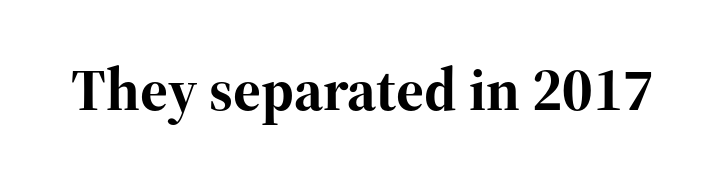
The image shows 60 px bold serif type, upright; set normal letter spacing, not underlined; high stroke contrast and a medium x-height.
